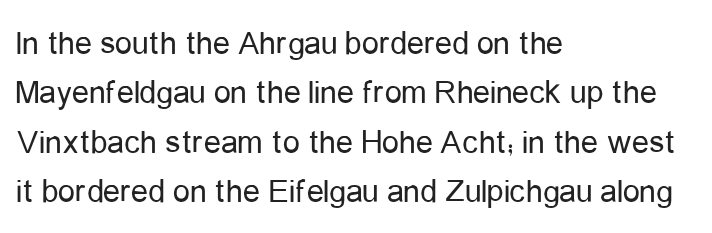
Q: Is the text bold? A: No.
Q: Is the text italic (slanted)? A: No, it is upright.
Q: Is the typeface a serif or a sans-serif typeface? A: Sans-serif.
Q: Is the text underlined? A: No.
Q: How is the paragraph aligned? A: Left-aligned.
Q: Is the spacing between letters normal or unusually wide? A: Normal.
Q: Is the spacing between lines tight, normal or loose? A: Normal.
Q: Width (condensed, normal, or wide)? A: Condensed.
Q: Stroke contrast? A: Low.
Q: x-height? A: Medium.
Q: Monospaced? A: No.
